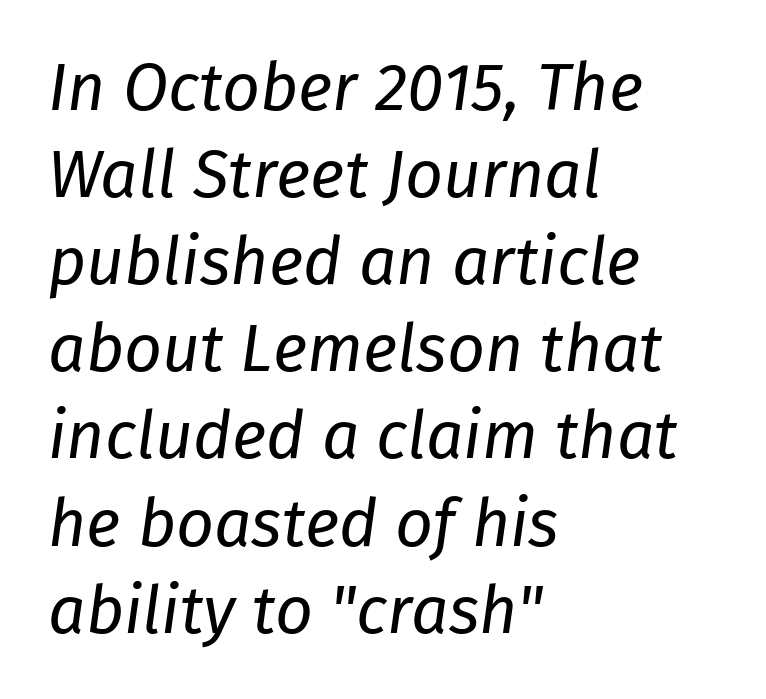
{"italic": "yes", "lean": "right", "slant_degrees": 8, "bold": "no", "weight": "regular", "width": "normal", "stroke_contrast": "low", "x_height": "medium", "monospaced": "no", "underline": "no", "align": "left", "line_spacing": "normal", "line_spacing_ratio": 1.32, "letter_spacing": "normal", "letter_spacing_em": 0.0, "glyph_px": 66}
